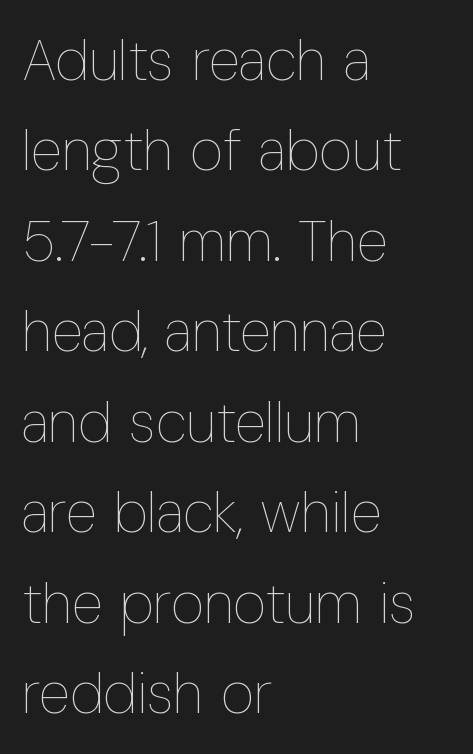
Each row of text sits above clean, open space. Notice how descenders clear the ascenders below comfortably — that's standard leading. Caption: standard tracking, unaltered. Vertical stems look standard width or narrower in stroke. Vertical strokes here are truly vertical.
